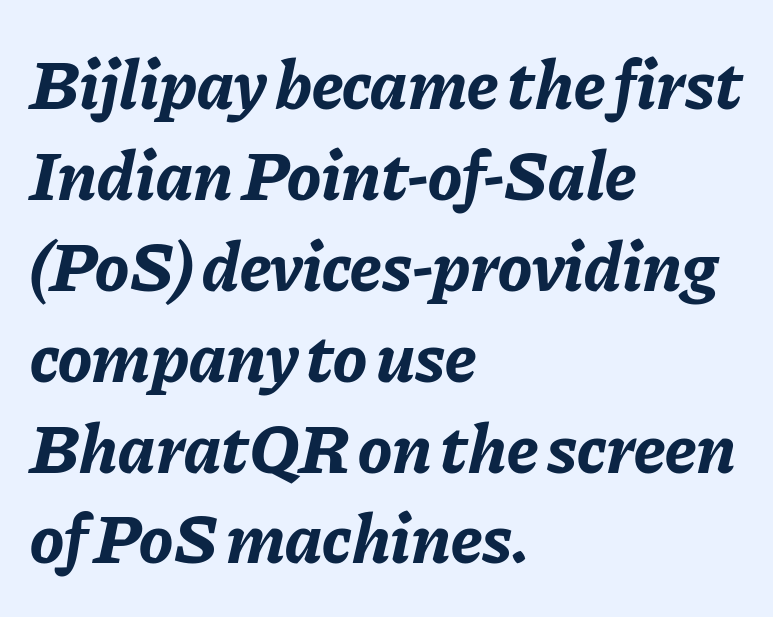
{"italic": "yes", "lean": "right", "slant_degrees": 11, "bold": "yes", "weight": "bold", "width": "normal", "stroke_contrast": "low", "x_height": "medium", "monospaced": "no", "underline": "no", "align": "left", "line_spacing": "normal", "line_spacing_ratio": 1.28, "letter_spacing": "normal", "letter_spacing_em": 0.0, "glyph_px": 71}
